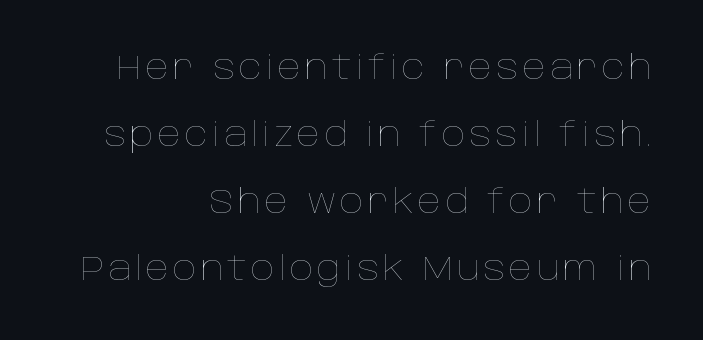
{"italic": "no", "bold": "no", "weight": "thin", "width": "normal", "stroke_contrast": "low", "x_height": "large", "monospaced": "no", "underline": "no", "align": "right", "line_spacing": "loose", "line_spacing_ratio": 2.03, "glyph_px": 33}
